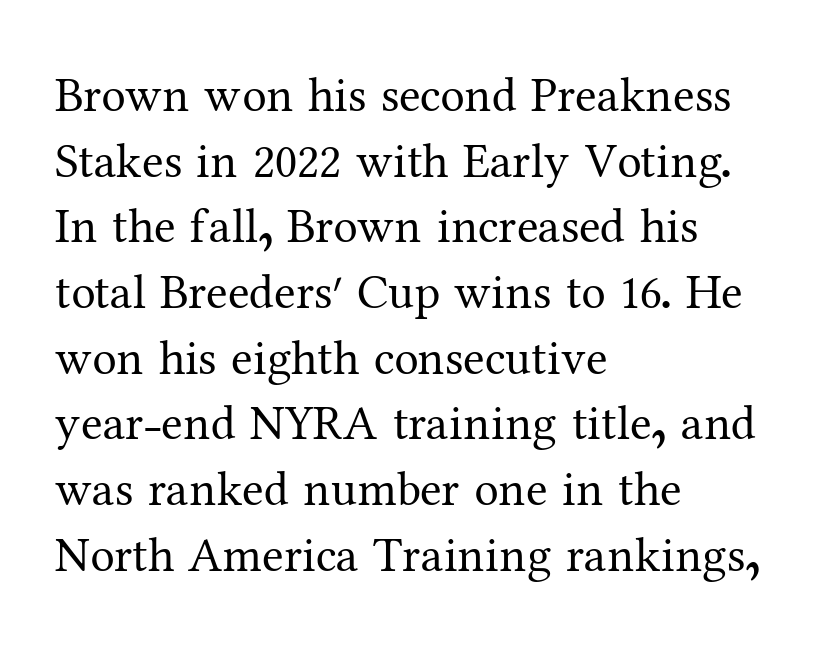
The strip under each line holds only bare page. The rendering uses a moderate line-height, typical for paragraphs. Small tapered or slab feet sit at the stroke ends, so this counts as serif. Unbolded letterforms with no extra heft. Words appear dense and cohesive because spacing is normal.
